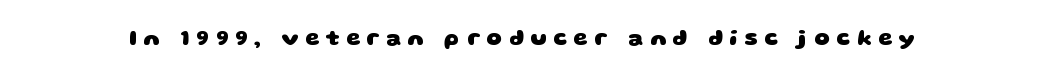
The image shows 22 px bold type; set unusually wide letter spacing (+0.3 em), not underlined.
